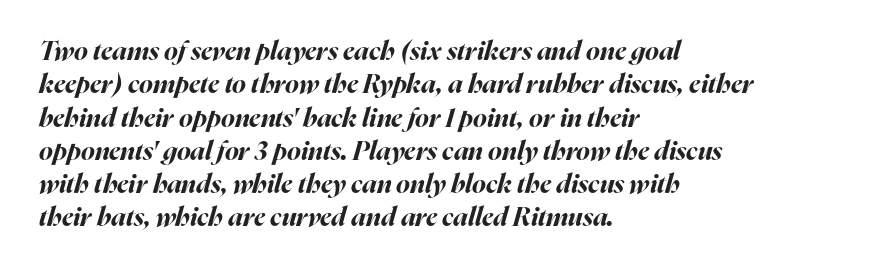
How heavy is the stroke? Heavy — this is a bold. Plain, unruled lines of type. This sample uses plain, unmodified letter spacing. The setting favours the left margin, as ordinary paragraphs usually do.
